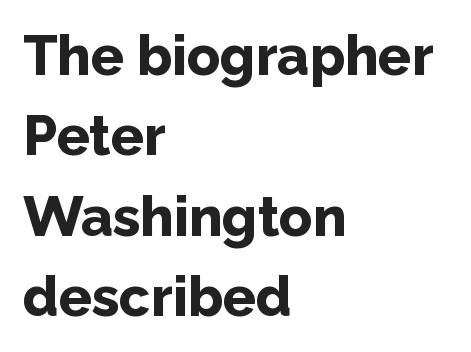
The image shows 55 px bold sans-serif type, upright; set left-aligned, normal line spacing (1.46x), normal letter spacing, not underlined; low stroke contrast and a medium x-height.
